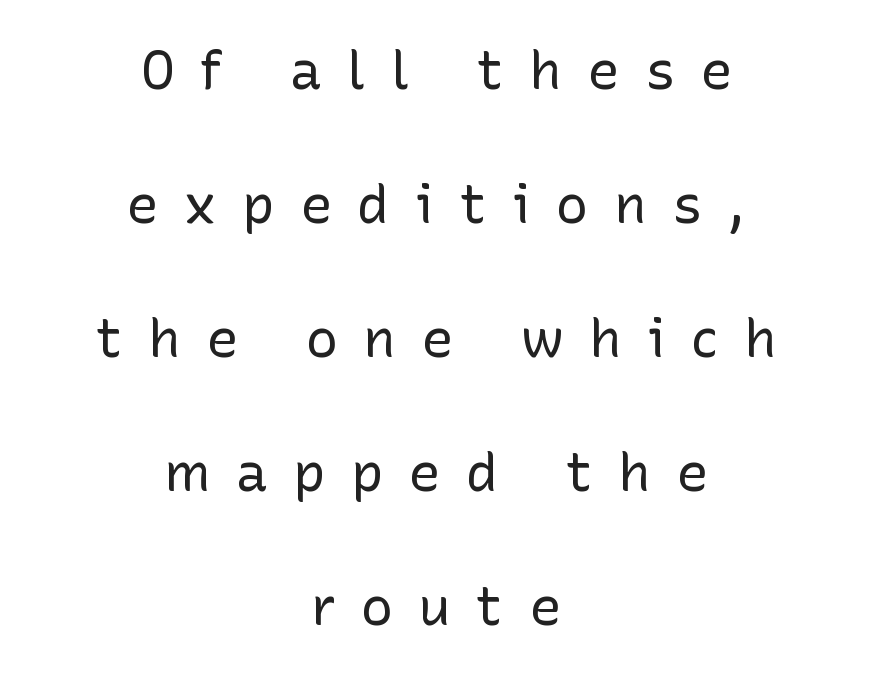
{"serif": "no", "italic": "no", "bold": "no", "weight": "regular", "width": "normal", "stroke_contrast": "low", "x_height": "medium", "monospaced": "no", "underline": "no", "align": "center", "line_spacing": "loose", "line_spacing_ratio": 2.48, "letter_spacing": "wide", "letter_spacing_em": 0.47, "glyph_px": 54}
